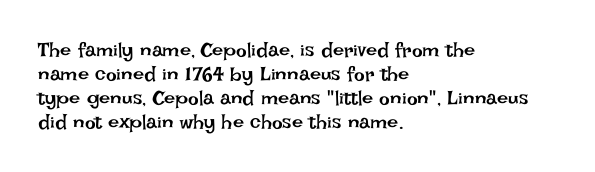
{"italic": "no", "bold": "no", "underline": "no", "align": "left", "line_spacing_ratio": 1.2, "letter_spacing": "normal", "letter_spacing_em": 0.0, "glyph_px": 20}
